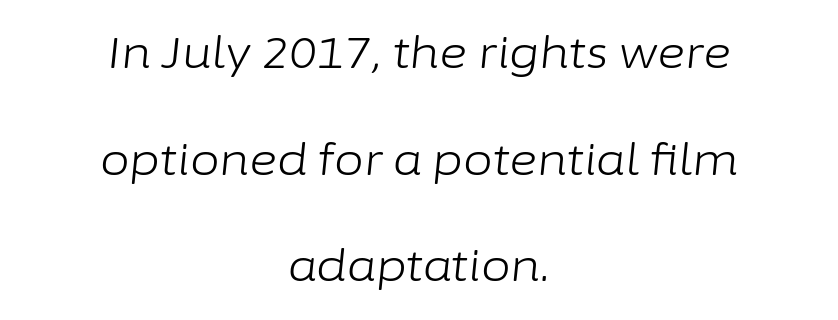
{"italic": "yes", "lean": "right", "slant_degrees": 6, "bold": "no", "weight": "light", "width": "normal", "stroke_contrast": "low", "x_height": "medium", "monospaced": "no", "underline": "no", "align": "center", "line_spacing": "loose", "line_spacing_ratio": 2.48, "letter_spacing": "normal", "letter_spacing_em": 0.0, "glyph_px": 43}
